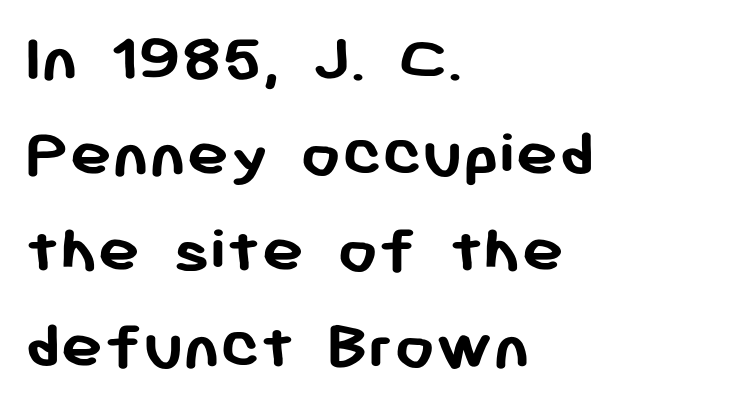
The image shows 71 px semibold sans-serif type, upright; set left-aligned, normal line spacing (1.35x), normal letter spacing, not underlined; low stroke contrast and a medium x-height.
